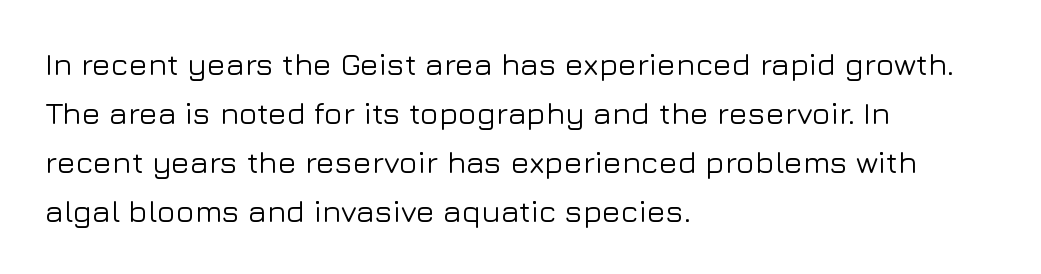
Q: Is the text italic (slanted)? A: No, it is upright.
Q: Is the typeface a serif or a sans-serif typeface? A: Sans-serif.
Q: Is the text underlined? A: No.
Q: How is the paragraph aligned? A: Left-aligned.
Q: Is the spacing between letters normal or unusually wide? A: Normal.
Q: Is the spacing between lines tight, normal or loose? A: Normal.
Q: Width (condensed, normal, or wide)? A: Normal.
Q: Stroke contrast? A: Low.
Q: x-height? A: Medium.
Q: Monospaced? A: No.
